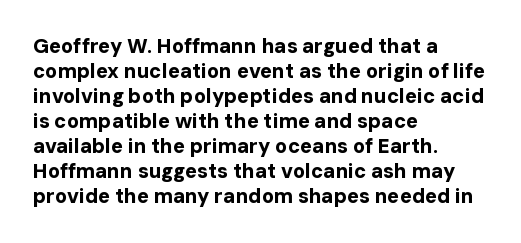
The baseline area is clear. Ordinary non-slanted type is in use. Look at the tracking — it's just the regular setting, nothing added. These lines carry a lot of weight — the face is fully bold.
